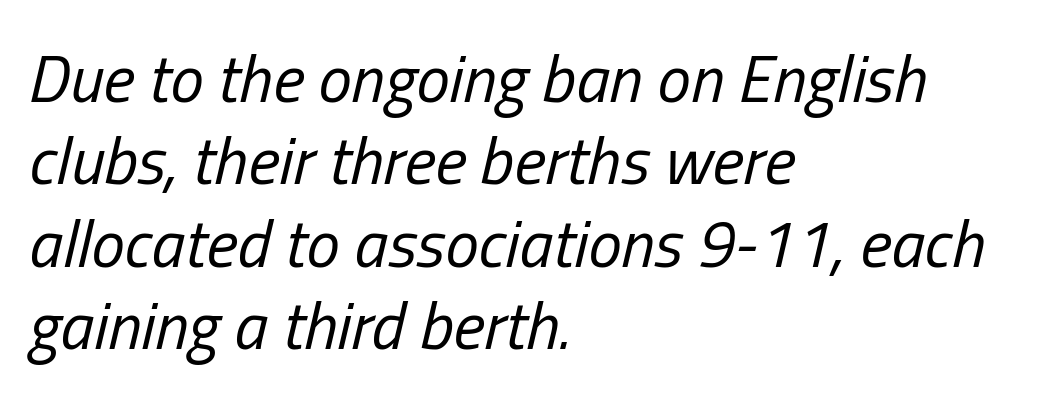
The image shows 67 px regular-weight, condensed type, italic (leaning right); set left-aligned, line spacing 1.23x, normal letter spacing, not underlined; low stroke contrast and a medium x-height.
